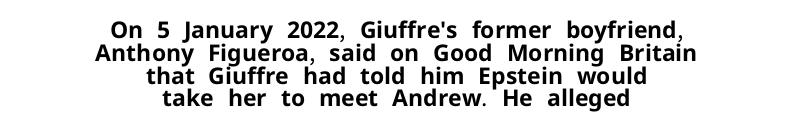
The image shows 23 px bold type, upright; set centered, tight line spacing (0.99x), normal letter spacing, not underlined.
